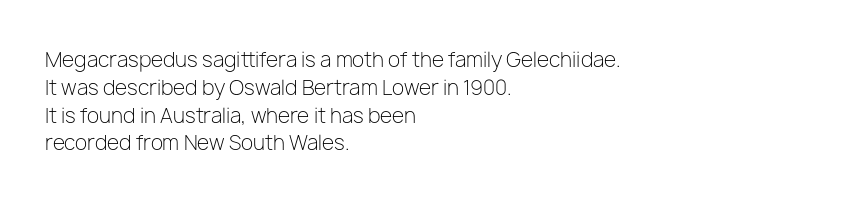
{"italic": "no", "bold": "no", "underline": "no", "align": "left", "line_spacing": "normal", "line_spacing_ratio": 1.39, "letter_spacing": "normal", "letter_spacing_em": 0.0, "glyph_px": 20}
